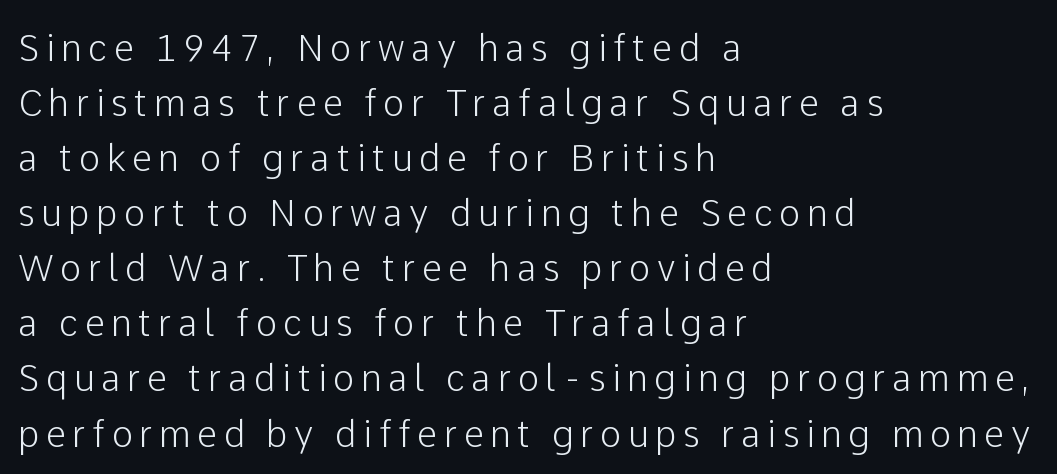
Q: Is the text italic (slanted)? A: No, it is upright.
Q: Is the typeface a serif or a sans-serif typeface? A: Sans-serif.
Q: Is the text underlined? A: No.
Q: How is the paragraph aligned? A: Left-aligned.
Q: Is the spacing between lines tight, normal or loose? A: Normal.
Q: Width (condensed, normal, or wide)? A: Normal.
Q: Stroke contrast? A: Low.
Q: x-height? A: Medium.
Q: Monospaced? A: No.
